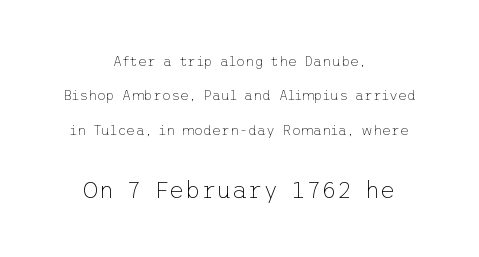
Q: Is the text bold? A: No.
Q: Is the text italic (slanted)? A: No, it is upright.
Q: Is the text underlined? A: No.
Q: How is the paragraph aligned? A: Centered.
Q: Is the spacing between letters normal or unusually wide? A: Normal.
Q: Is the spacing between lines tight, normal or loose? A: Loose.
Q: Which block of text is set in a larger size, the first (top) or the second (bottom)? A: The second (bottom) one.
